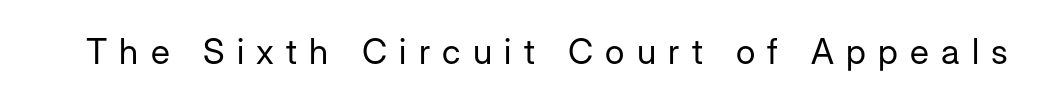
The image shows 35 px regular-weight sans-serif type, upright; set unusually wide letter spacing (+0.35 em), not underlined; low stroke contrast and a medium x-height.
